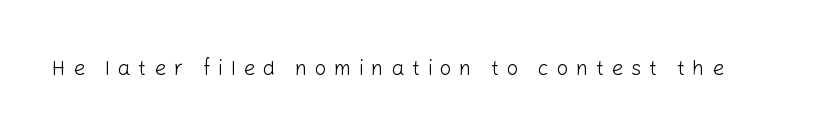
Q: Is the text bold? A: No.
Q: Is the text italic (slanted)? A: No, it is upright.
Q: Is the text underlined? A: No.
Q: Is the spacing between letters normal or unusually wide? A: Unusually wide.
